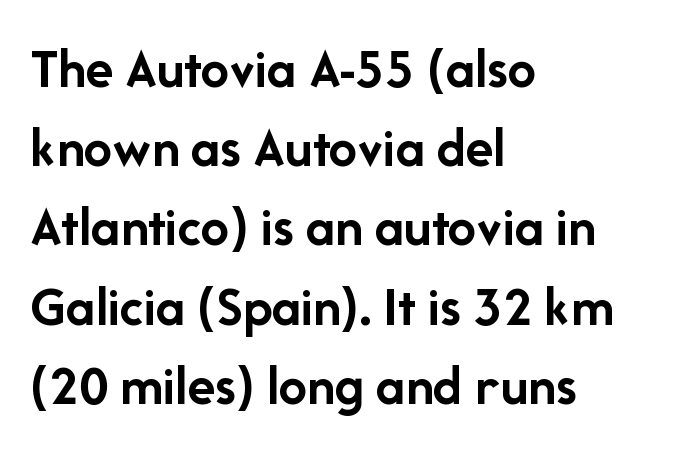
Q: Is the text bold? A: Yes.
Q: Is the text italic (slanted)? A: No, it is upright.
Q: Is the typeface a serif or a sans-serif typeface? A: Sans-serif.
Q: Is the text underlined? A: No.
Q: How is the paragraph aligned? A: Left-aligned.
Q: Is the spacing between letters normal or unusually wide? A: Normal.
Q: Is the spacing between lines tight, normal or loose? A: Normal.
Q: Width (condensed, normal, or wide)? A: Normal.
Q: Stroke contrast? A: Low.
Q: x-height? A: Medium.
Q: Monospaced? A: No.
